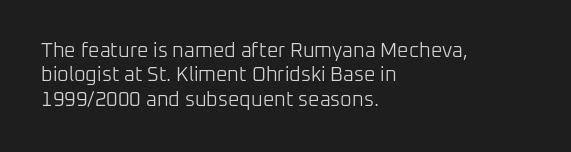
Q: Is the text bold? A: No.
Q: Is the text italic (slanted)? A: No, it is upright.
Q: Is the text underlined? A: No.
Q: How is the paragraph aligned? A: Left-aligned.
Q: Is the spacing between letters normal or unusually wide? A: Normal.
